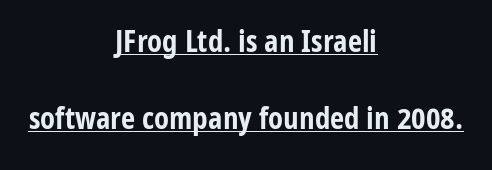
Is the letter spacing exaggerated? No — it looks like the ordinary default. Thick stems and heavy bowls — unmistakably bold. The typeface chosen for these lines omits serifs. The sample's only ornament is a line tracing under the words.
